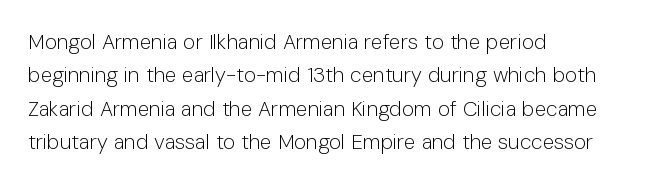
The image shows 21 px text type, upright; set left-aligned, normal line spacing (1.59x), normal letter spacing, not underlined.
